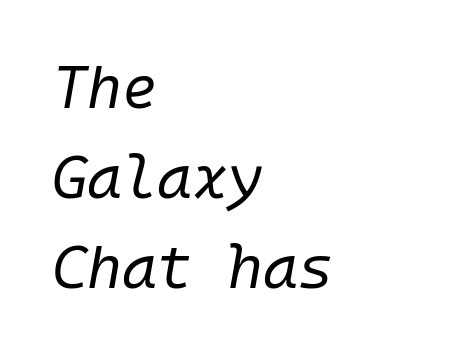
{"italic": "yes", "lean": "right", "slant_degrees": 10, "bold": "no", "weight": "regular", "width": "normal", "stroke_contrast": "low", "x_height": "medium", "underline": "no", "align": "left", "line_spacing": "normal", "line_spacing_ratio": 1.5, "letter_spacing": "normal", "letter_spacing_em": 0.0, "glyph_px": 60}
